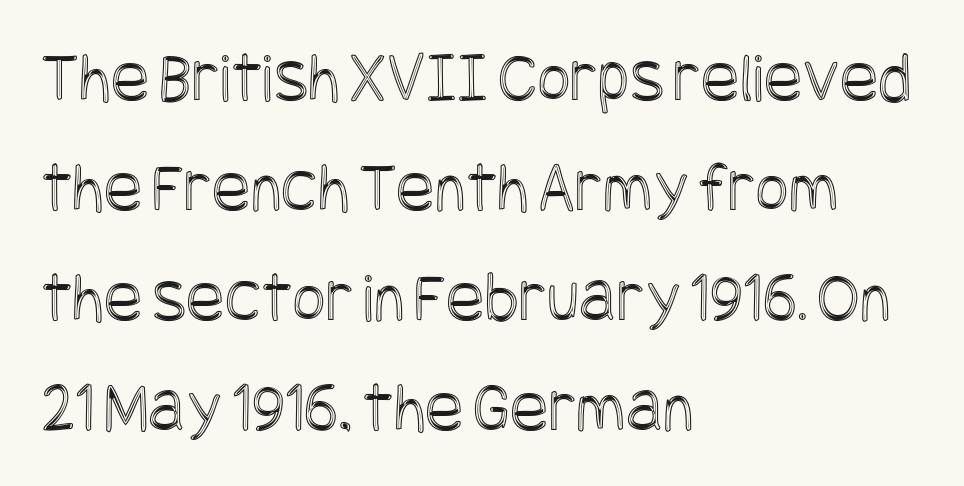
{"italic": "no", "width": "condensed", "x_height": "large", "underline": "no", "align": "left", "line_spacing": "normal", "line_spacing_ratio": 1.53, "letter_spacing": "normal", "letter_spacing_em": 0.0, "glyph_px": 72}
